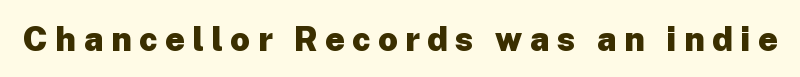
The image shows 34 px heavy sans-serif type, upright; set unusually wide letter spacing (+0.22 em), not underlined; low stroke contrast and a medium x-height.
